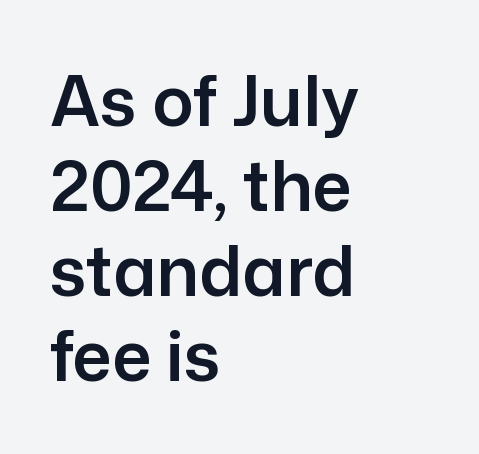
{"serif": "no", "italic": "no", "width": "normal", "stroke_contrast": "low", "x_height": "medium", "monospaced": "no", "underline": "no", "align": "left", "line_spacing_ratio": 1.23, "letter_spacing": "normal", "letter_spacing_em": 0.0, "glyph_px": 69}
